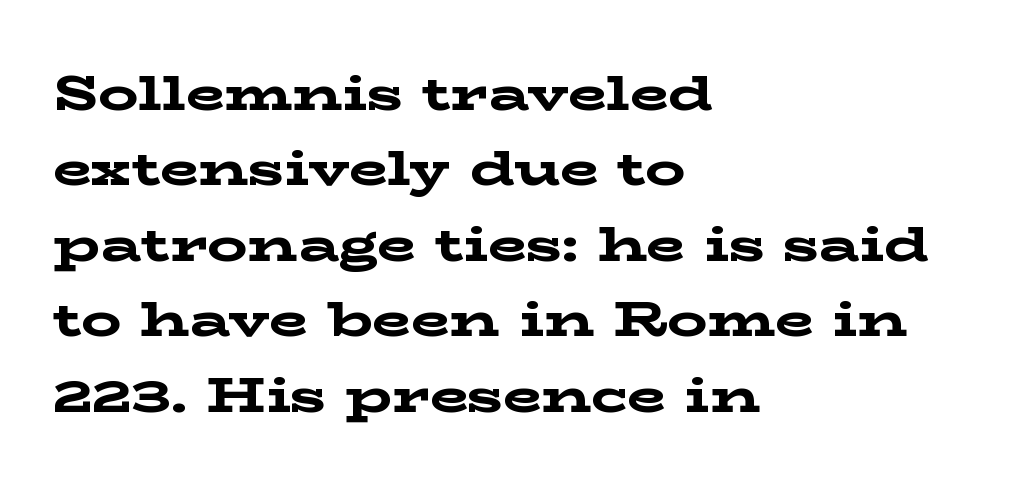
A dark, heavy texture on the line: the type is bold. The letters stand straight up with perfectly vertical stems. Yep, those are serifs on the letters. These lines are rendered in a variable-pitch font. Vertical spacing — default.
